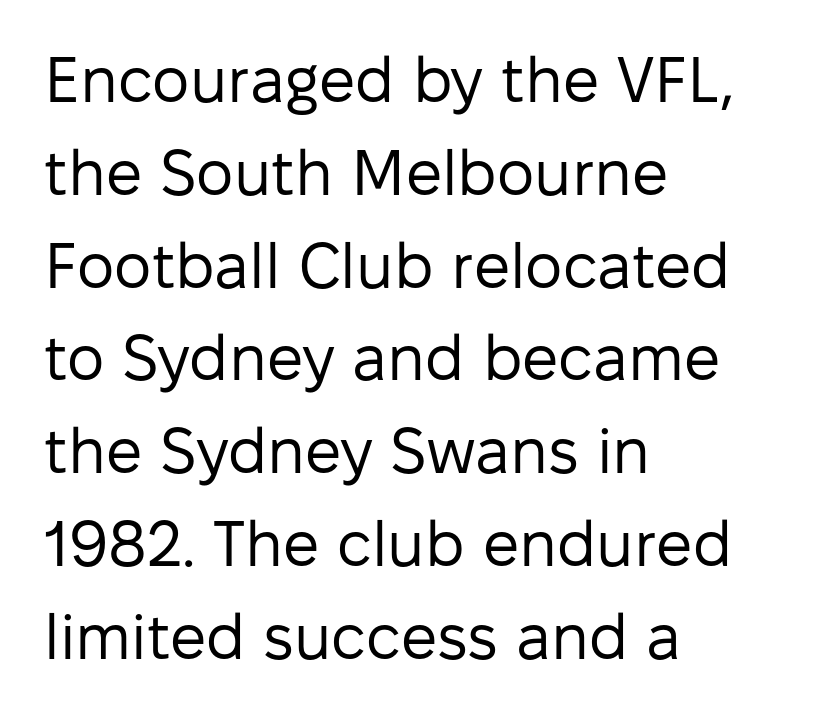
What's the leading like? Ordinary, nothing unusual. Ascenders rise straight up at ninety degrees. Spacing verdict: proportional, widths tailored to each character. The lines are quadded left. Beneath every word, the page is bare. No extra tracking has been applied to these lines.
